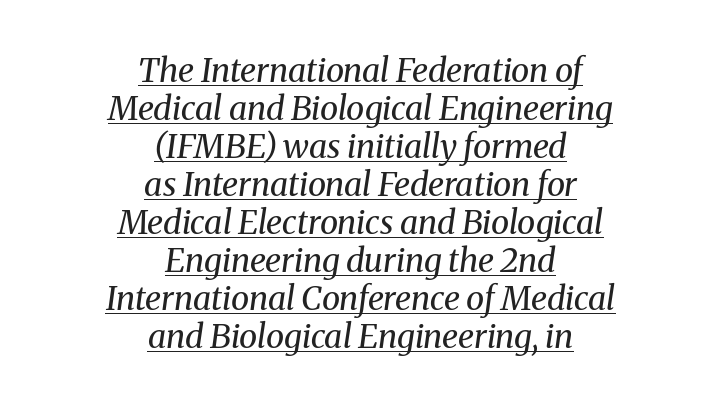
{"serif": "yes", "italic": "yes", "lean": "right", "slant_degrees": 8, "bold": "no", "weight": "regular", "width": "normal", "stroke_contrast": "medium", "x_height": "medium", "monospaced": "no", "underline": "yes", "align": "center", "line_spacing": "tight", "line_spacing_ratio": 1.15, "letter_spacing": "normal", "letter_spacing_em": 0.0, "glyph_px": 33}
